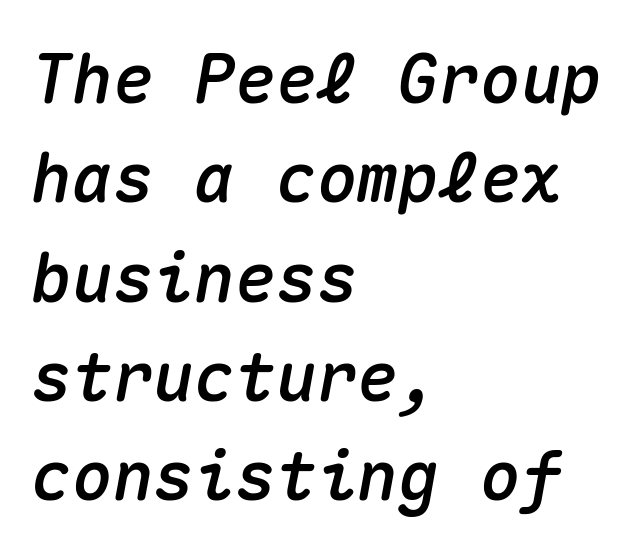
The image shows 68 px text type, italic (leaning right), monospaced; set left-aligned, normal line spacing (1.46x), normal letter spacing, not underlined; medium stroke contrast and a medium x-height.
